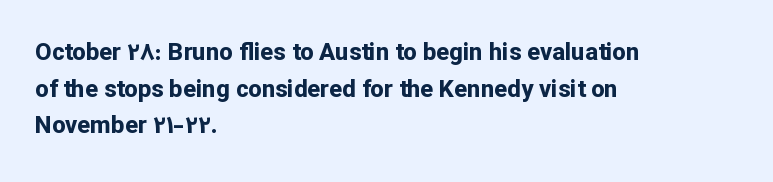
{"italic": "no", "bold": "yes", "underline": "no", "align": "left", "line_spacing": "normal", "line_spacing_ratio": 1.53, "letter_spacing": "normal", "letter_spacing_em": 0.0, "glyph_px": 24}
